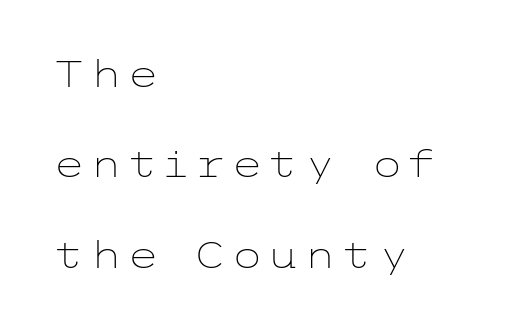
{"serif": "no", "italic": "no", "bold": "no", "weight": "light", "width": "wide", "stroke_contrast": "low", "x_height": "medium", "underline": "no", "align": "left", "line_spacing": "loose", "line_spacing_ratio": 2.44, "glyph_px": 37}
